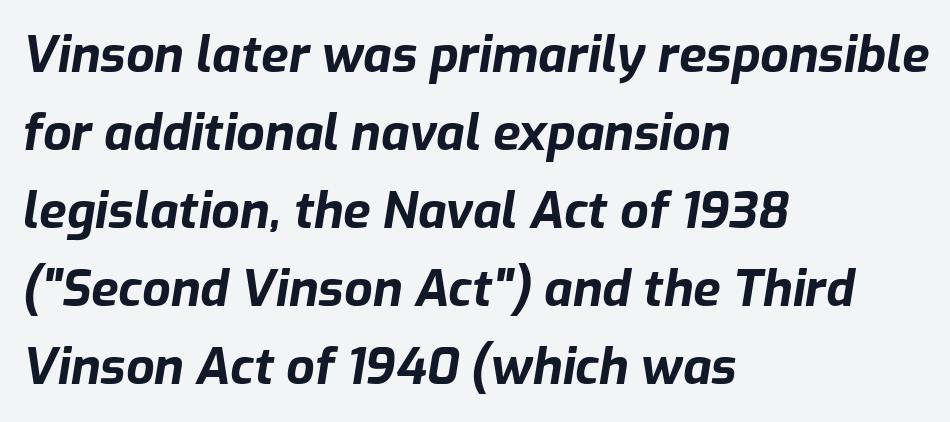
Varying glyph widths throughout — classic text-font behaviour. Tracking value appears to be zero — textbook default spacing. The letters are bold, with thick, heavy strokes. Is the block centered? No — it sits flush against the left margin. Slanted lettering throughout.
